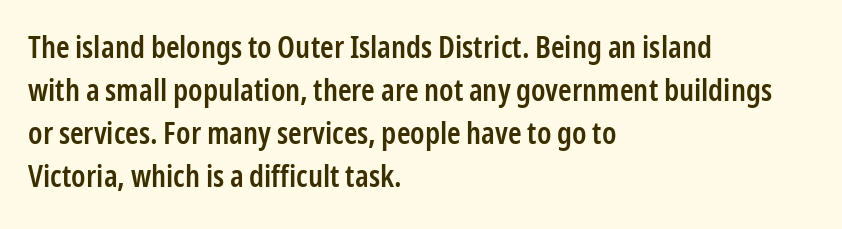
Q: Is the text bold? A: Semi-bold.
Q: Is the text italic (slanted)? A: No, it is upright.
Q: Is the typeface a serif or a sans-serif typeface? A: Sans-serif.
Q: Is the text underlined? A: No.
Q: How is the paragraph aligned? A: Left-aligned.
Q: Is the spacing between letters normal or unusually wide? A: Normal.
Q: Is the spacing between lines tight, normal or loose? A: Normal.
Q: Width (condensed, normal, or wide)? A: Condensed.
Q: Stroke contrast? A: Low.
Q: x-height? A: Medium.
Q: Monospaced? A: No.
